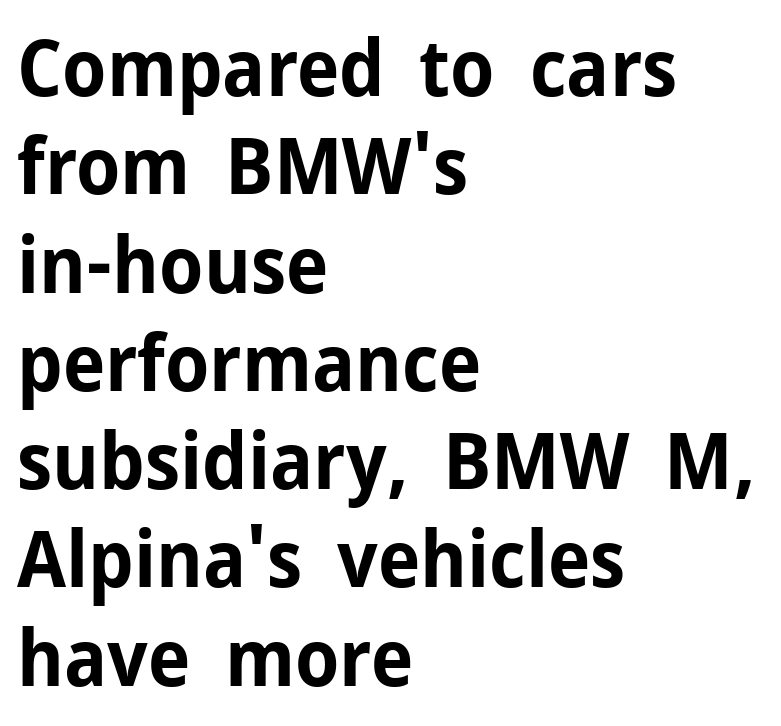
The image shows 78 px bold sans-serif type, upright; set left-aligned, normal line spacing (1.26x), normal letter spacing, not underlined; low stroke contrast and a medium x-height.
